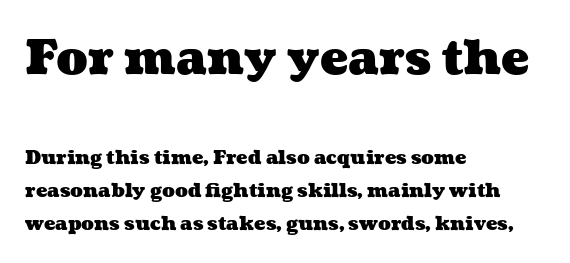
Q: Is the text bold? A: Yes.
Q: Is the text underlined? A: No.
Q: How is the paragraph aligned? A: Left-aligned.
Q: Is the spacing between letters normal or unusually wide? A: Normal.
Q: Which block of text is set in a larger size, the first (top) or the second (bottom)? A: The first (top) one.
Q: Width (condensed, normal, or wide)? A: Wide.
Q: Stroke contrast? A: Medium.
Q: x-height? A: Medium.
Q: Monospaced? A: No.
